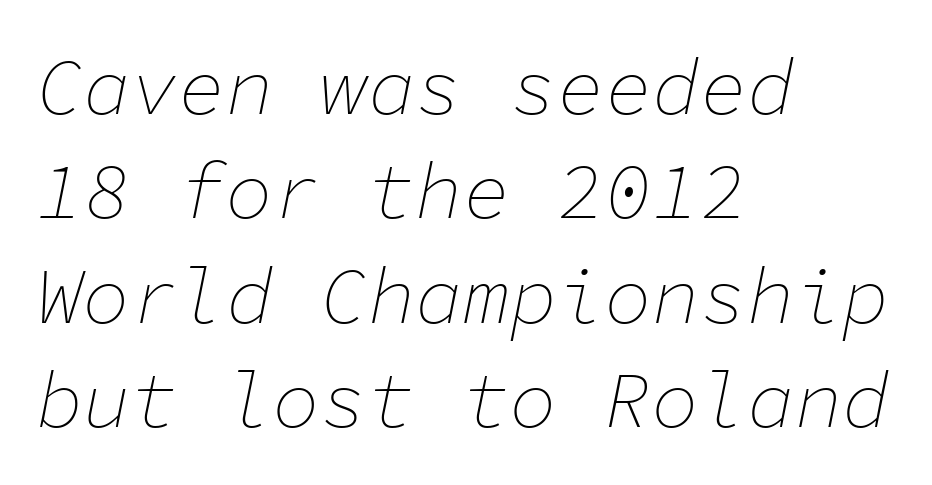
The image shows 79 px thin type, italic (leaning right), monospaced; set left-aligned, normal line spacing (1.32x), normal letter spacing, not underlined; low stroke contrast and a medium x-height.
